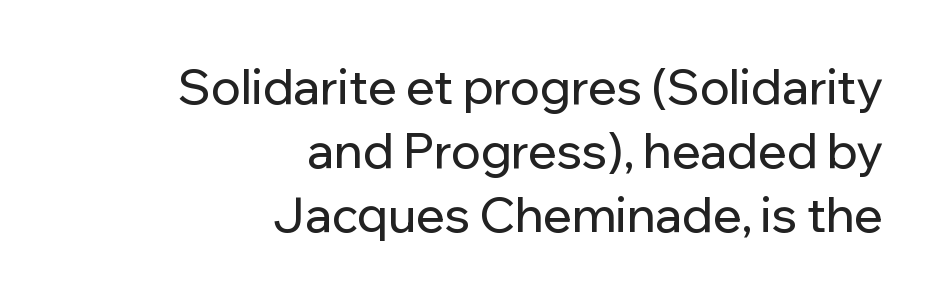
The image shows 48 px sans-serif type, upright; set right-aligned, normal line spacing (1.33x), normal letter spacing, not underlined; low stroke contrast and a medium x-height.
